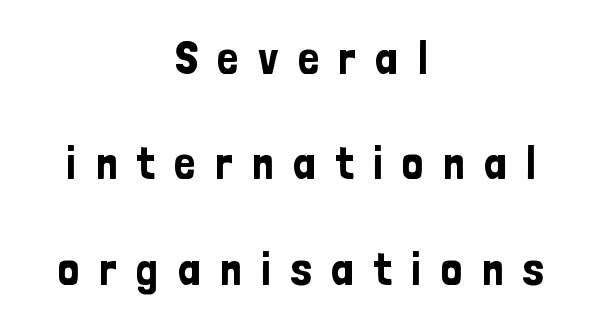
The image shows 47 px condensed sans-serif type, upright; set centered, loose line spacing (2.24x), unusually wide letter spacing (+0.42 em), not underlined; low stroke contrast and a medium x-height.
